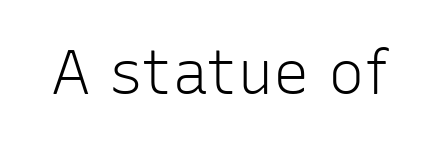
{"serif": "no", "italic": "no", "bold": "no", "weight": "light", "width": "normal", "stroke_contrast": "low", "x_height": "medium", "monospaced": "no", "underline": "no", "letter_spacing": "normal", "letter_spacing_em": 0.0, "glyph_px": 61}
